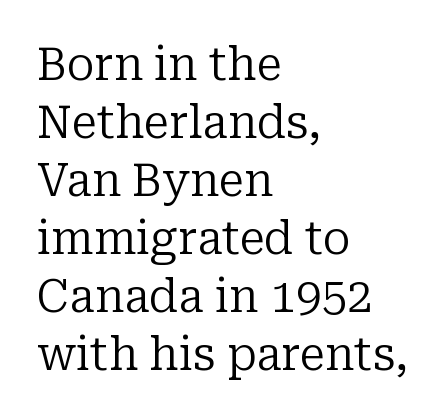
The image shows 46 px regular-weight serif type, upright; set left-aligned, normal line spacing (1.26x), normal letter spacing, not underlined; low stroke contrast and a medium x-height.
